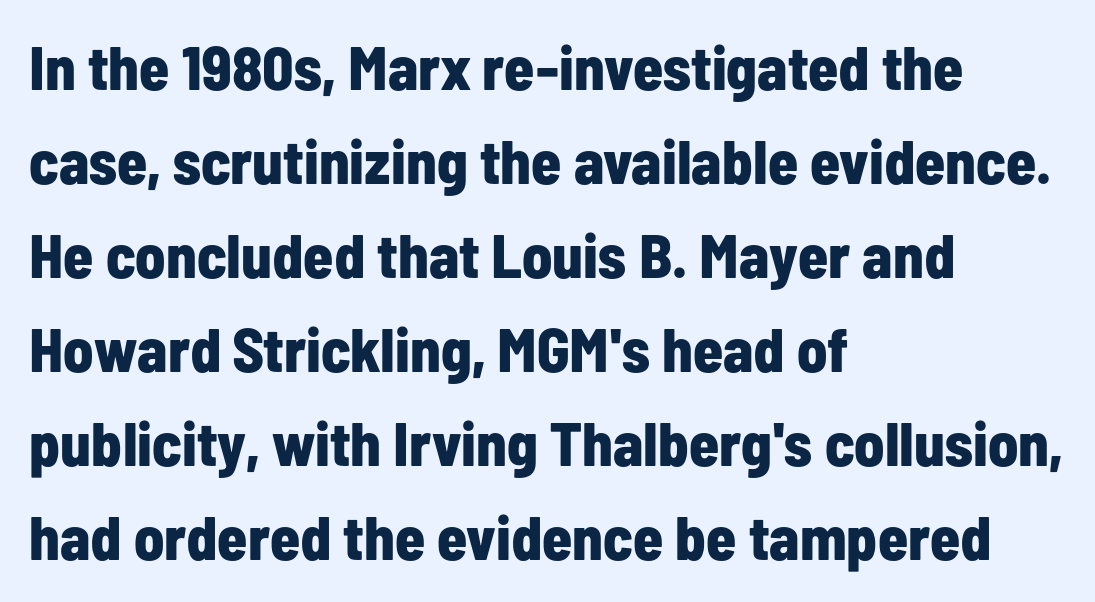
Q: Is the text bold? A: Yes.
Q: Is the text italic (slanted)? A: No, it is upright.
Q: Is the typeface a serif or a sans-serif typeface? A: Sans-serif.
Q: Is the text underlined? A: No.
Q: How is the paragraph aligned? A: Left-aligned.
Q: Is the spacing between letters normal or unusually wide? A: Normal.
Q: Is the spacing between lines tight, normal or loose? A: Normal.
Q: Width (condensed, normal, or wide)? A: Condensed.
Q: Stroke contrast? A: Low.
Q: x-height? A: Medium.
Q: Monospaced? A: No.
